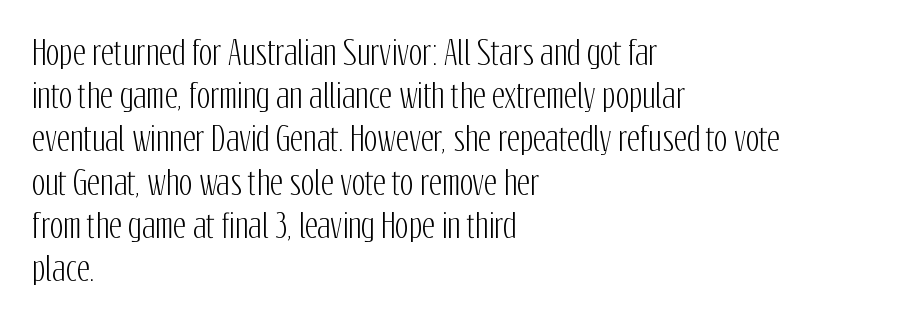
{"serif": "no", "italic": "no", "width": "condensed", "stroke_contrast": "low", "x_height": "medium", "monospaced": "no", "underline": "no", "align": "left", "line_spacing": "normal", "line_spacing_ratio": 1.35, "letter_spacing": "normal", "letter_spacing_em": 0.0, "glyph_px": 32}
